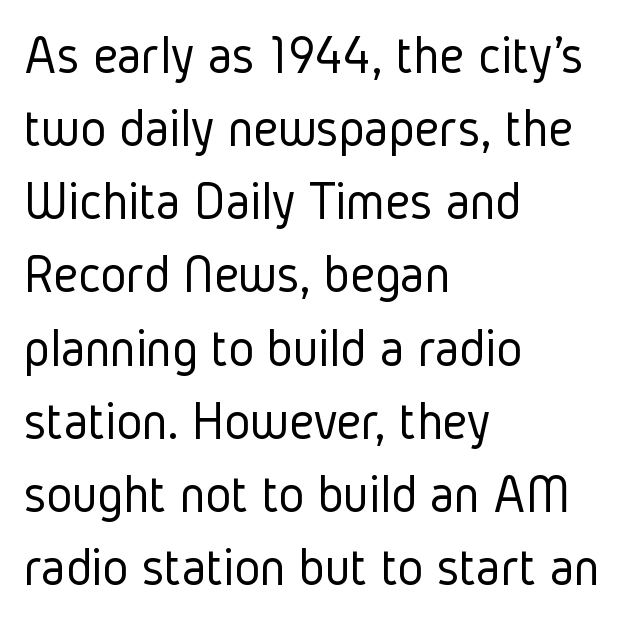
{"serif": "no", "italic": "no", "bold": "no", "weight": "light", "width": "condensed", "stroke_contrast": "low", "x_height": "medium", "monospaced": "no", "underline": "no", "align": "left", "line_spacing": "normal", "line_spacing_ratio": 1.33, "letter_spacing": "normal", "letter_spacing_em": 0.0, "glyph_px": 55}
